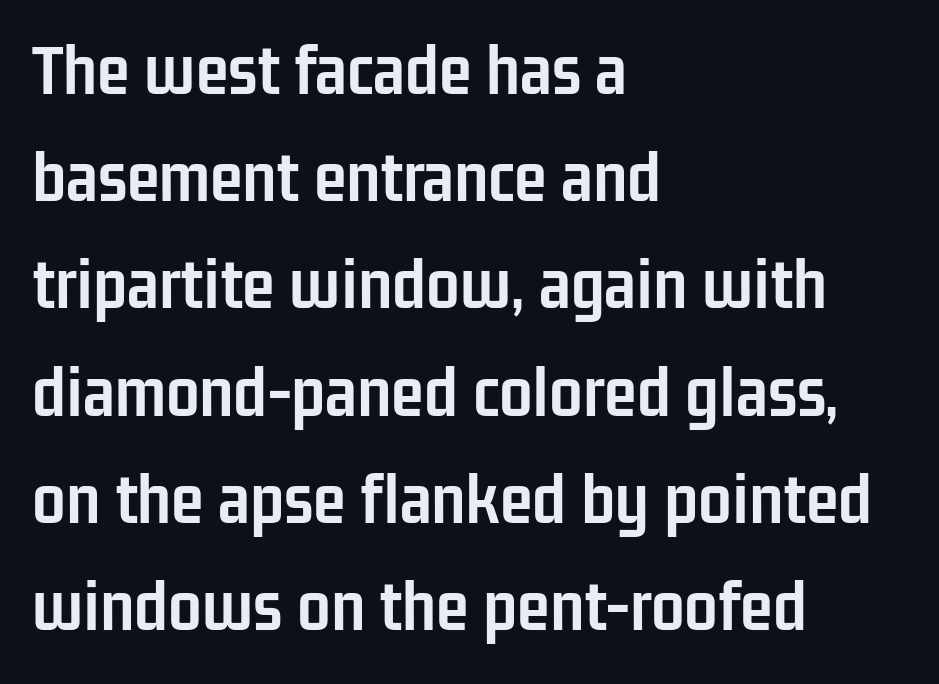
Q: Is the text bold? A: Yes.
Q: Is the text italic (slanted)? A: No, it is upright.
Q: Is the typeface a serif or a sans-serif typeface? A: Sans-serif.
Q: Is the text underlined? A: No.
Q: How is the paragraph aligned? A: Left-aligned.
Q: Is the spacing between letters normal or unusually wide? A: Normal.
Q: Is the spacing between lines tight, normal or loose? A: Normal.
Q: Width (condensed, normal, or wide)? A: Condensed.
Q: Stroke contrast? A: Low.
Q: x-height? A: Medium.
Q: Monospaced? A: No.
